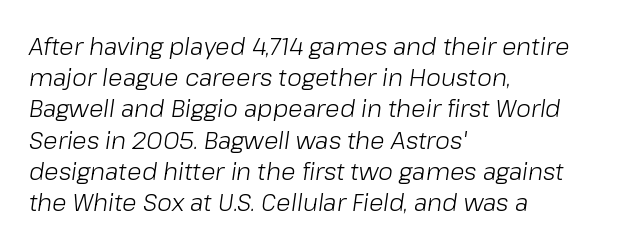
Horizontal bands of white between lines are of average thickness. The lines in this sample share a left origin and differ only in where they stop. If you drew a line through each stem, it would be angled. The font is comparable to plain body text, perhaps lighter. The gap between lines stays unmarked.
